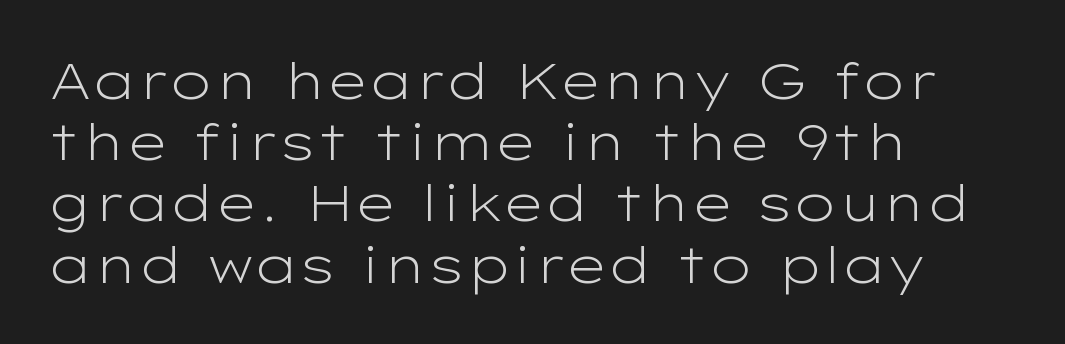
Q: Is the text bold? A: No.
Q: Is the text italic (slanted)? A: No, it is upright.
Q: Is the typeface a serif or a sans-serif typeface? A: Sans-serif.
Q: Is the text underlined? A: No.
Q: How is the paragraph aligned? A: Left-aligned.
Q: Is the spacing between letters normal or unusually wide? A: Normal.
Q: Width (condensed, normal, or wide)? A: Wide.
Q: Stroke contrast? A: Low.
Q: x-height? A: Medium.
Q: Monospaced? A: No.
